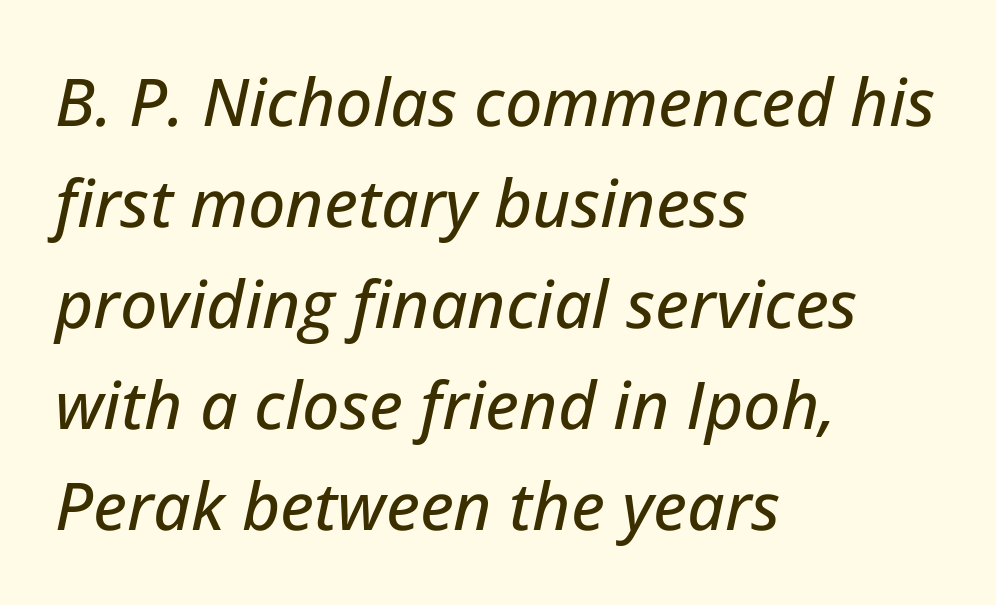
The designer left line spacing at the default. The passage is arranged the way most books set body copy — flush left. Descender tails drop into unmarked territory. Quick note: italic. Note the varied advance widths — an 'i' is clearly narrower than an 'm'. Is the letter spacing exaggerated? No — it looks like the ordinary default.
